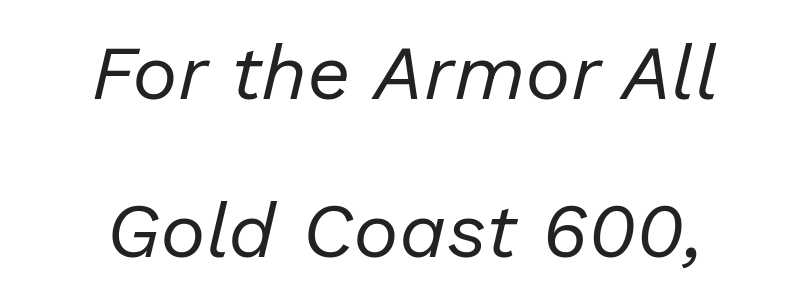
The image shows 77 px regular-weight type, italic (leaning right); set centered, loose line spacing (2.05x), normal letter spacing, not underlined; low stroke contrast and a medium x-height.
